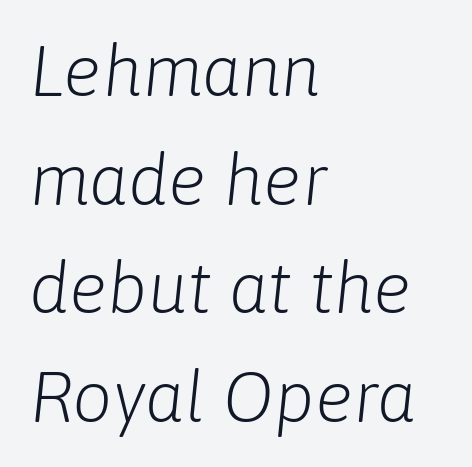
Q: Is the text bold? A: No.
Q: Is the text italic (slanted)? A: Yes, it leans right by about 6 degrees.
Q: Is the text underlined? A: No.
Q: How is the paragraph aligned? A: Left-aligned.
Q: Is the spacing between letters normal or unusually wide? A: Normal.
Q: Is the spacing between lines tight, normal or loose? A: Normal.
Q: Width (condensed, normal, or wide)? A: Normal.
Q: Stroke contrast? A: Low.
Q: x-height? A: Medium.
Q: Monospaced? A: No.
